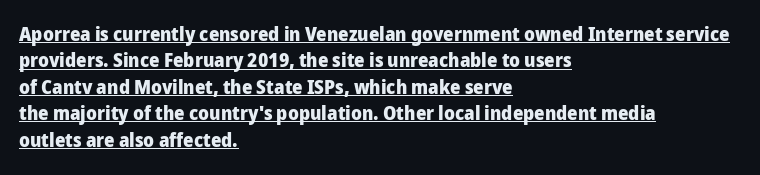
One-word summary of the alignment: left. Normally led — the rows are evenly, conventionally spaced. The glyphs are accompanied by a horizontal stroke just below them. You'd pick this weight for a headline — it's a proper bold. The rendering keeps characters at their native spacing. Tall strokes in this sample are plumb rather than angled.
